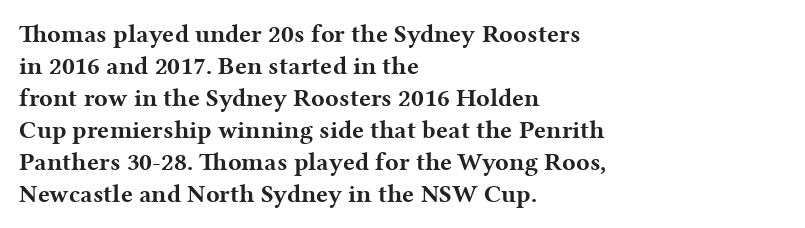
{"italic": "no", "bold": "yes", "underline": "no", "align": "left", "line_spacing": "normal", "line_spacing_ratio": 1.28, "letter_spacing": "normal", "letter_spacing_em": 0.0, "glyph_px": 25}
